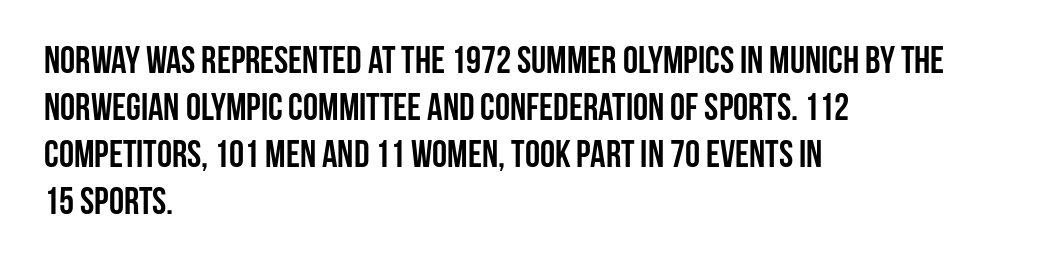
The rendering keeps characters at their native spacing. No italicization has been applied; the sample stays upright. Check the space under the baseline: it is left empty. Caption: multi-line text, flush left, ragged right. The font is running at its bold setting. Note the varied advance widths — an 'i' is clearly narrower than an 'm'.
